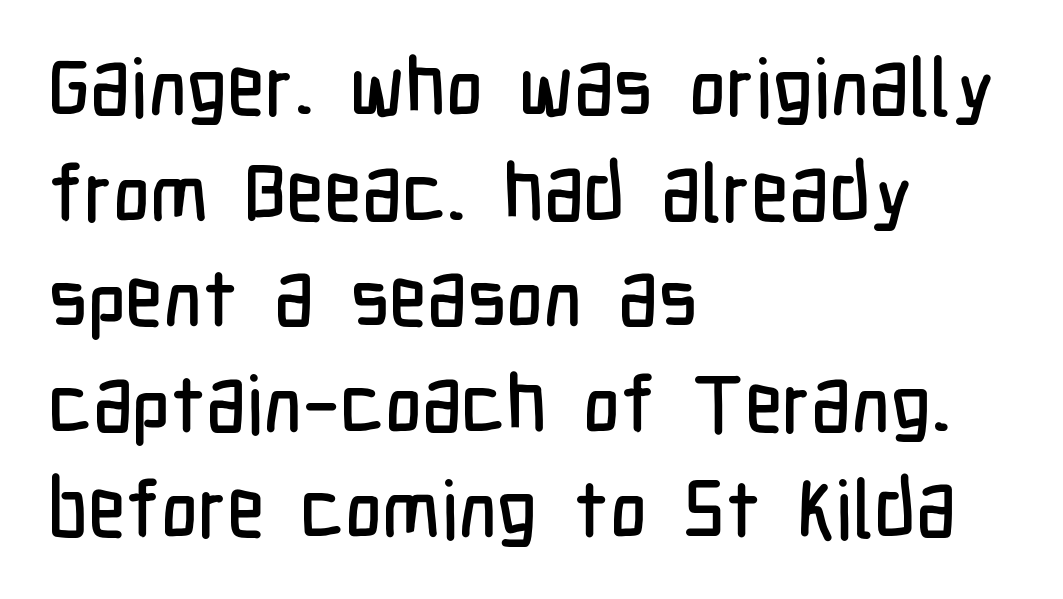
Q: Is the text italic (slanted)? A: No, it is upright.
Q: Is the typeface a serif or a sans-serif typeface? A: Sans-serif.
Q: Is the text underlined? A: No.
Q: How is the paragraph aligned? A: Left-aligned.
Q: Is the spacing between letters normal or unusually wide? A: Normal.
Q: Is the spacing between lines tight, normal or loose? A: Normal.
Q: Width (condensed, normal, or wide)? A: Condensed.
Q: Stroke contrast? A: Low.
Q: x-height? A: Medium.
Q: Monospaced? A: No.
